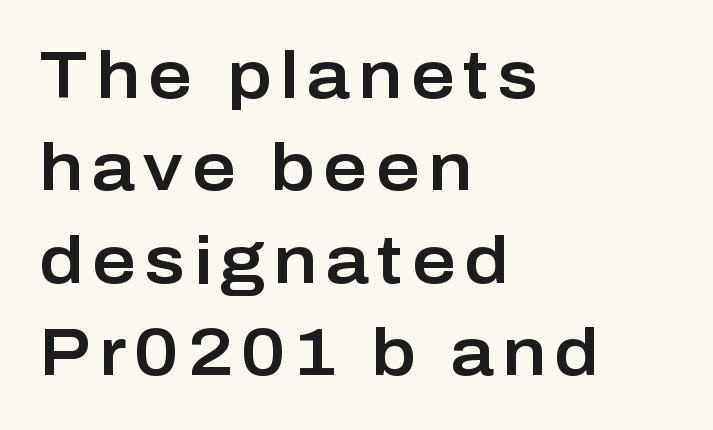
Regarding leading, the lines here are spaced in the standard way. This sample has the flowing, uneven cadence of proportional lettering. Glance below the letters and you will spot only blank space. Visually the block forms a straight wall on the left and a jagged coastline on the right. The letters stand upright; this is a roman face.
